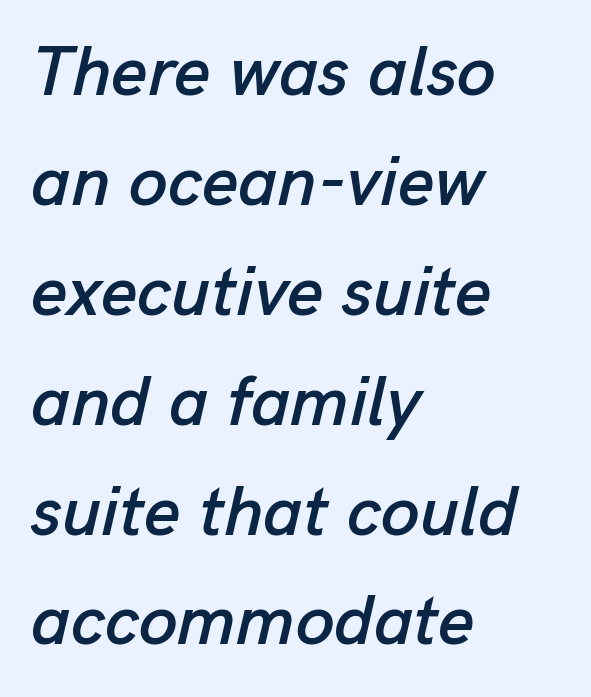
{"italic": "yes", "lean": "right", "slant_degrees": 13, "width": "normal", "stroke_contrast": "low", "x_height": "medium", "monospaced": "no", "underline": "no", "align": "left", "line_spacing": "normal", "line_spacing_ratio": 1.57, "letter_spacing": "normal", "letter_spacing_em": 0.0, "glyph_px": 70}
